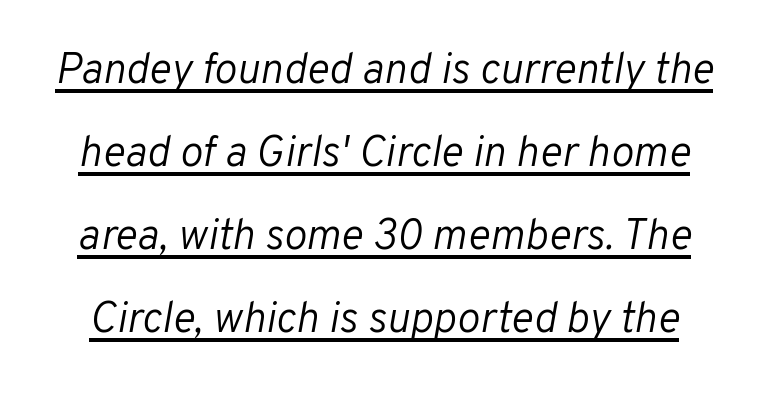
Q: Is the text bold? A: No.
Q: Is the text italic (slanted)? A: Yes, it leans right by about 10 degrees.
Q: Is the text underlined? A: Yes.
Q: Is the spacing between letters normal or unusually wide? A: Normal.
Q: Is the spacing between lines tight, normal or loose? A: Loose.
Q: Width (condensed, normal, or wide)? A: Normal.
Q: Stroke contrast? A: Low.
Q: x-height? A: Medium.
Q: Monospaced? A: No.
